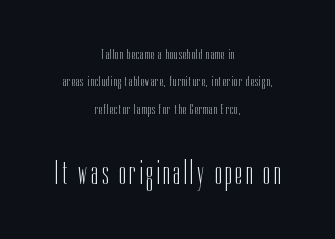
{"serif": "no", "italic": "no", "bold": "no", "weight": "light", "width": "condensed", "stroke_contrast": "low", "x_height": "medium", "monospaced": "no", "underline": "no", "align": "center", "line_spacing": "loose", "line_spacing_ratio": 1.95, "larger_block": "second", "size_ratio": 2.36, "glyph_px": 33}
